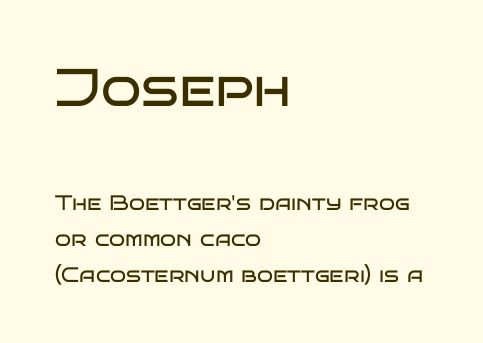
{"serif": "no", "italic": "no", "bold": "no", "weight": "regular", "width": "wide", "stroke_contrast": "low", "x_height": "large", "monospaced": "no", "underline": "no", "align": "left", "line_spacing_ratio": 1.72, "letter_spacing": "normal", "letter_spacing_em": 0.0, "larger_block": "first", "size_ratio": 2.52, "glyph_px": 53}
